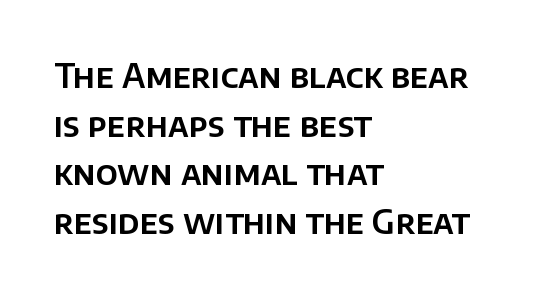
{"serif": "no", "italic": "no", "width": "normal", "stroke_contrast": "low", "x_height": "large", "monospaced": "no", "underline": "no", "align": "left", "line_spacing": "normal", "line_spacing_ratio": 1.47, "letter_spacing": "normal", "letter_spacing_em": 0.0, "glyph_px": 33}
